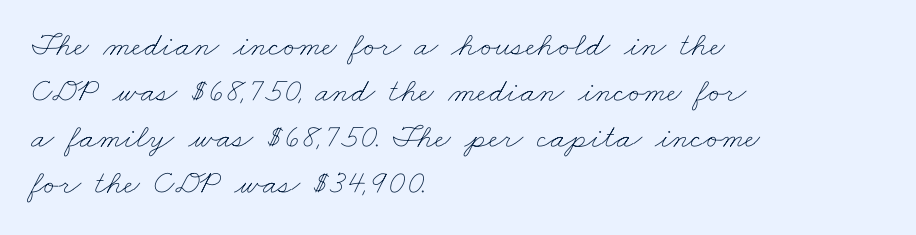
The image shows 34 px thin, wide type; set left-aligned, normal line spacing (1.35x), normal letter spacing, not underlined; low stroke contrast and a small x-height.
